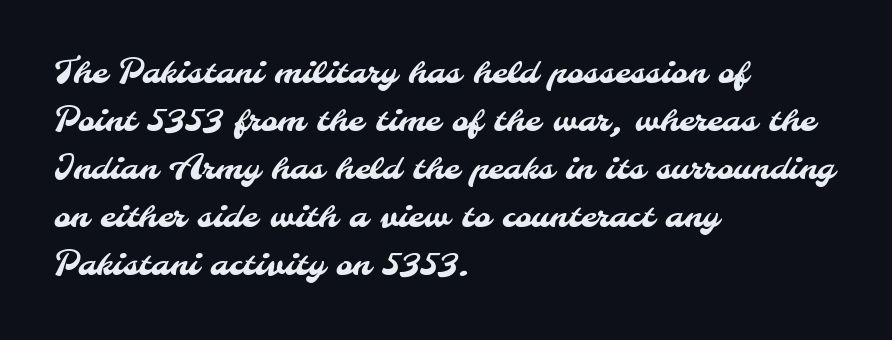
In terms of letterspacing, this is plain default setting. Is this a sans? Yes — the strokes have no serifs. Leading: standard. The words here are not underlined.
